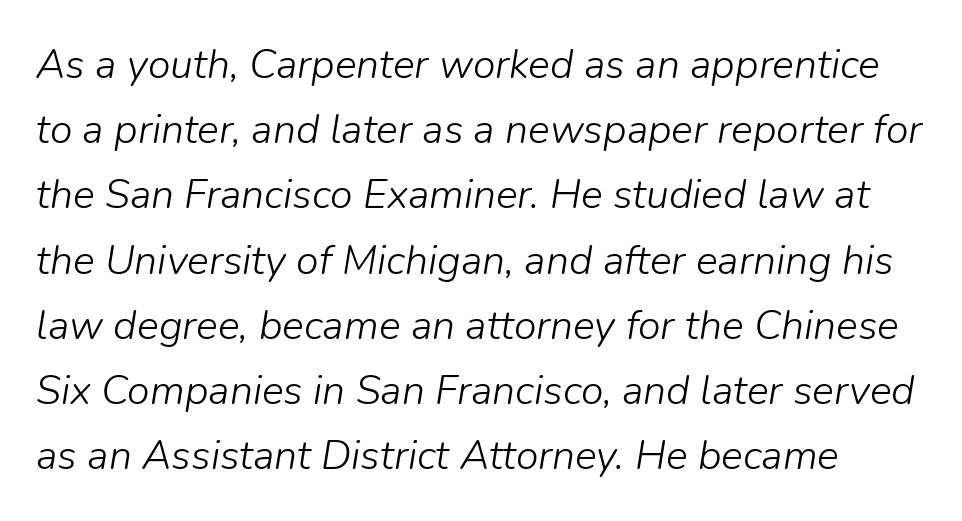
Q: Is the text bold? A: No.
Q: Is the text italic (slanted)? A: Yes, it leans right by about 9 degrees.
Q: Is the text underlined? A: No.
Q: Is the spacing between letters normal or unusually wide? A: Normal.
Q: Is the spacing between lines tight, normal or loose? A: Normal.
Q: Width (condensed, normal, or wide)? A: Normal.
Q: Stroke contrast? A: Low.
Q: x-height? A: Medium.
Q: Monospaced? A: No.
